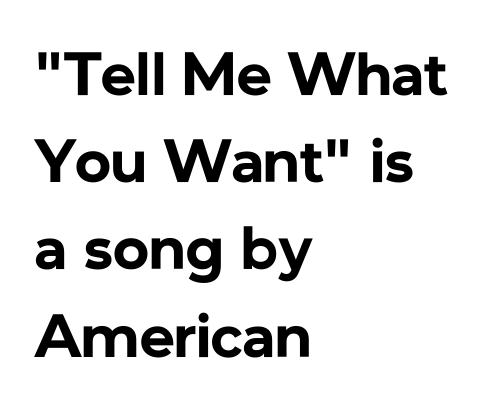
Letters rest on an invisible, unmarked baseline. If you drew a line through each stem, it would be perfectly vertical. Leading matches the norm, producing a regular column. Visually the block forms a straight wall on the left and a jagged coastline on the right. Typographically, this falls in the sans-serif category.
